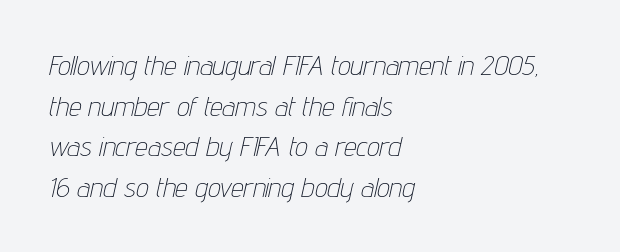
Has an underline been added? It has not. Words appear dense and cohesive because spacing is normal. You could not count columns in this text — the font is proportionally spaced. Would a proofreader flag this as italicized? Yes. No extra ink here — the face is not bold. Vertically, the passage feels balanced, rows spaced as you'd expect.
